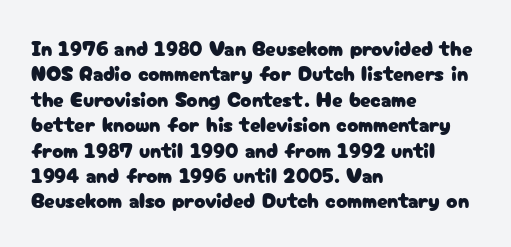
Short and long lines alike share a common starting point at left. Letters rest on an invisible, unmarked baseline. No extra tracking has been applied to these lines. Is there any slant? The stems are plumb.
